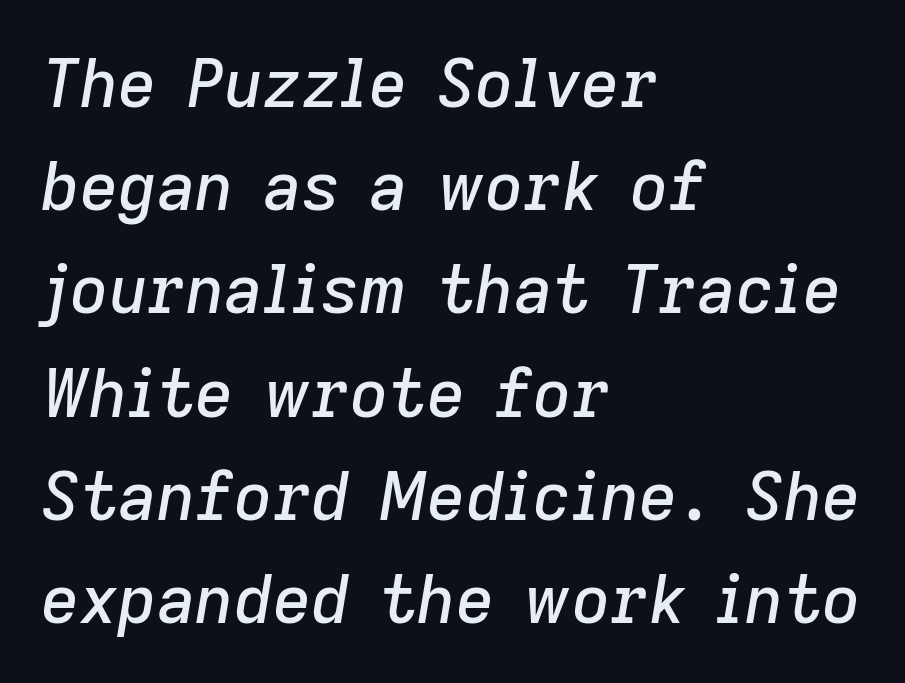
Q: Is the text italic (slanted)? A: Yes, it leans right by about 9 degrees.
Q: Is the text underlined? A: No.
Q: How is the paragraph aligned? A: Left-aligned.
Q: Is the spacing between letters normal or unusually wide? A: Normal.
Q: Is the spacing between lines tight, normal or loose? A: Normal.
Q: Width (condensed, normal, or wide)? A: Normal.
Q: Stroke contrast? A: Low.
Q: x-height? A: Medium.
Q: Monospaced? A: No.
